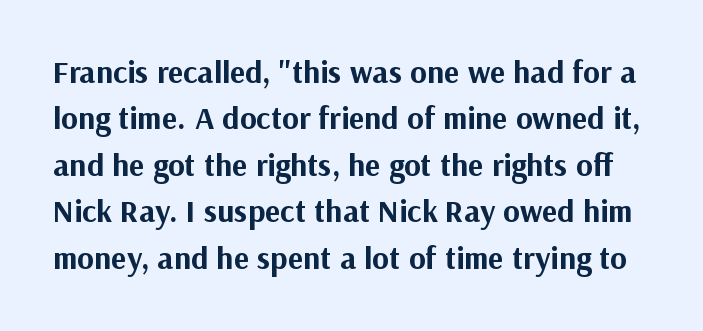
{"serif": "no", "italic": "no", "bold": "yes", "weight": "bold", "width": "normal", "stroke_contrast": "medium", "x_height": "medium", "monospaced": "no", "underline": "no", "line_spacing": "normal", "line_spacing_ratio": 1.45, "letter_spacing": "normal", "letter_spacing_em": 0.0, "glyph_px": 32}
